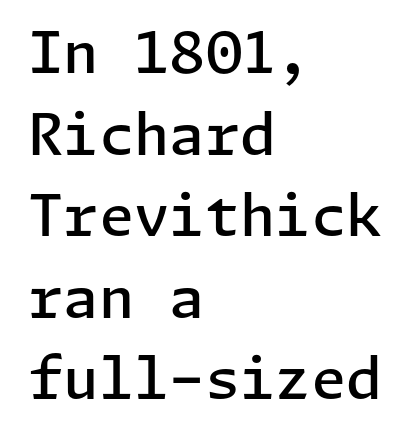
The lines sit at an ordinary, default distance from one another. The glyphs have the mass of a demibold cut, below bold. Leftover space on each line is placed entirely after the last word. A typesetter would call this zero additional tracking. What kind of face is this? One without serifs — a sans. This sample uses an upright cut, with every glyph sitting square on the baseline.
